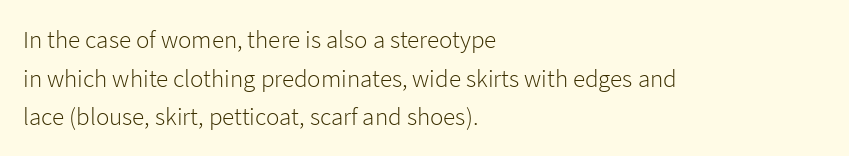
The image shows 25 px text type, upright; set left-aligned, normal line spacing (1.55x), normal letter spacing, not underlined.
